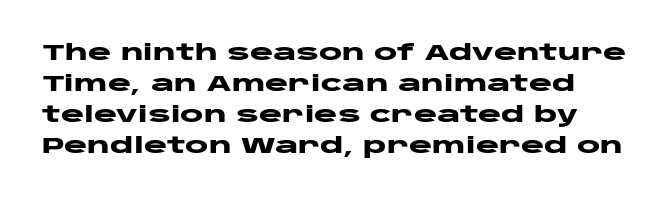
The image shows 22 px bold type, upright; set normal line spacing (1.41x), normal letter spacing, not underlined.
